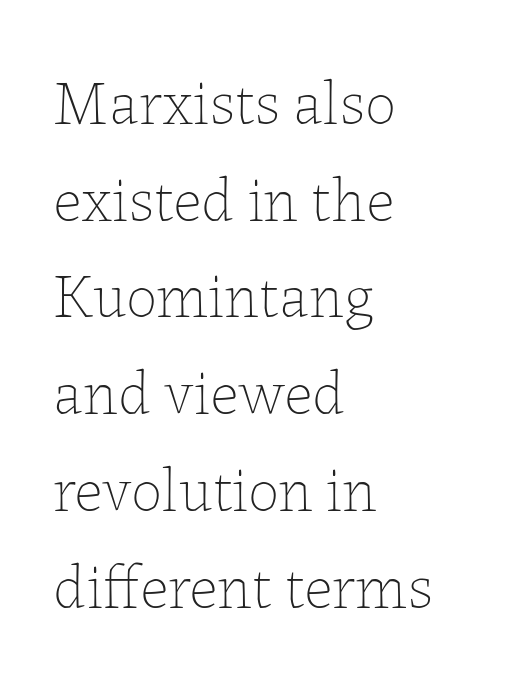
Q: Is the text bold? A: No.
Q: Is the text italic (slanted)? A: No, it is upright.
Q: Is the text underlined? A: No.
Q: How is the paragraph aligned? A: Left-aligned.
Q: Is the spacing between letters normal or unusually wide? A: Normal.
Q: Is the spacing between lines tight, normal or loose? A: Normal.
Q: Width (condensed, normal, or wide)? A: Normal.
Q: Stroke contrast? A: Low.
Q: x-height? A: Medium.
Q: Monospaced? A: No.
